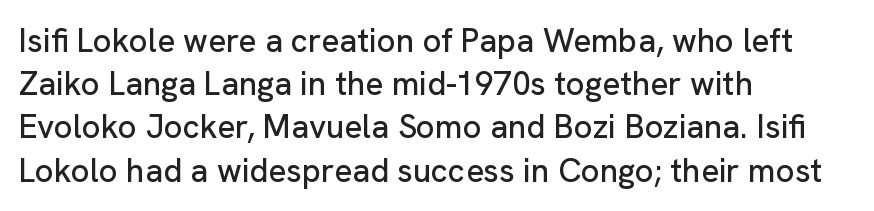
The image shows 33 px sans-serif type, upright; set left-aligned, normal line spacing (1.31x), normal letter spacing, not underlined; low stroke contrast and a medium x-height.
